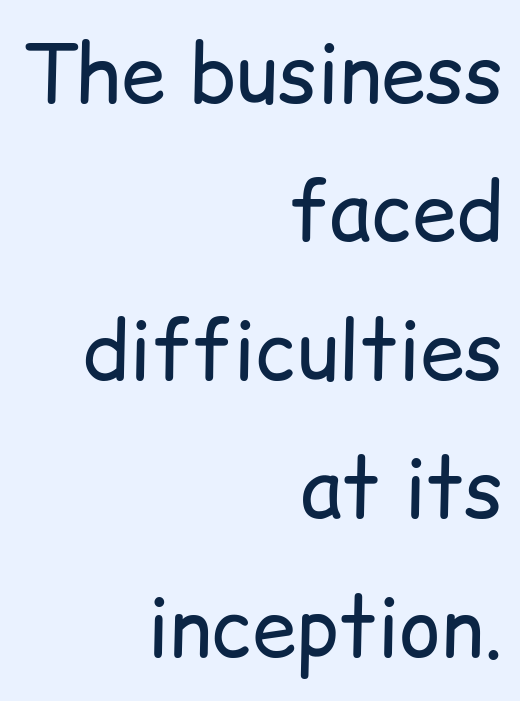
Q: Is the text bold? A: No.
Q: Is the text italic (slanted)? A: No, it is upright.
Q: Is the typeface a serif or a sans-serif typeface? A: Sans-serif.
Q: Is the text underlined? A: No.
Q: How is the paragraph aligned? A: Right-aligned.
Q: Is the spacing between letters normal or unusually wide? A: Normal.
Q: Width (condensed, normal, or wide)? A: Normal.
Q: Stroke contrast? A: Low.
Q: x-height? A: Medium.
Q: Monospaced? A: No.
